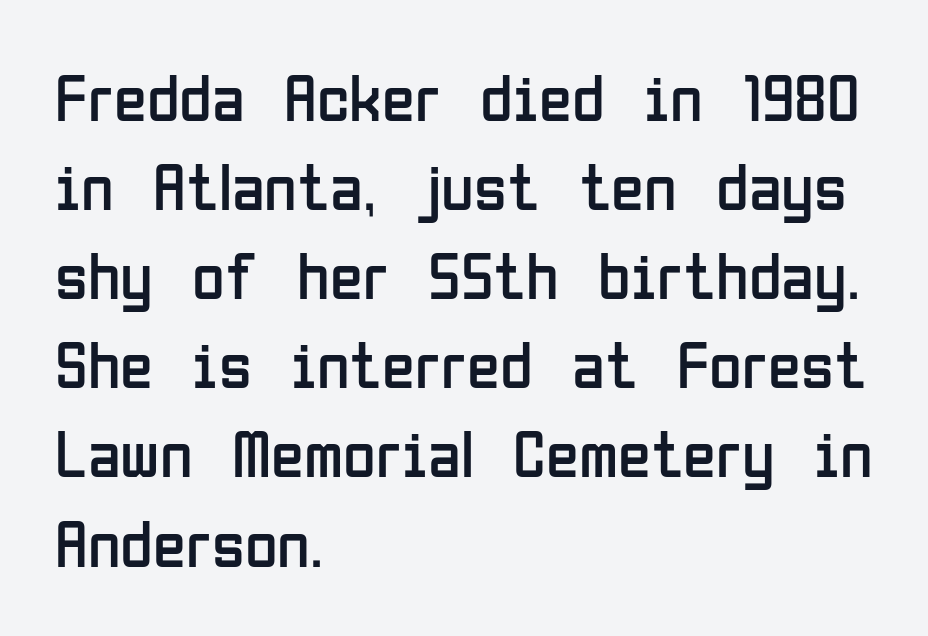
The image shows 67 px regular-weight, condensed sans-serif type, upright; set left-aligned, normal line spacing (1.33x), normal letter spacing, not underlined; low stroke contrast and a medium x-height.
